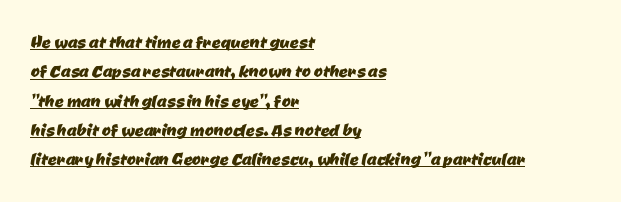
Is there much room between lines? A standard amount, neither cramped nor airy. Words appear dense and cohesive because spacing is normal. This sample is left-justified, so line endings fall wherever the words run out. Descenders here cross a horizontal rule under the line.
